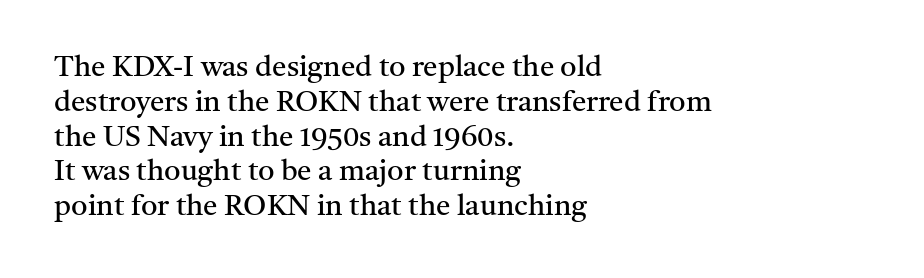
The image shows 29 px regular-weight serif type, upright; set left-aligned, line spacing 1.2x, normal letter spacing, not underlined; medium stroke contrast and a medium x-height.
